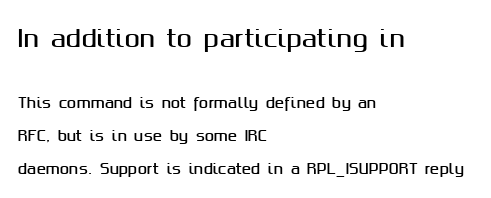
The image shows 23 px text type, upright; set left-aligned, loose line spacing (2.35x), normal letter spacing, not underlined; the first (top) block is 1.64x larger.
